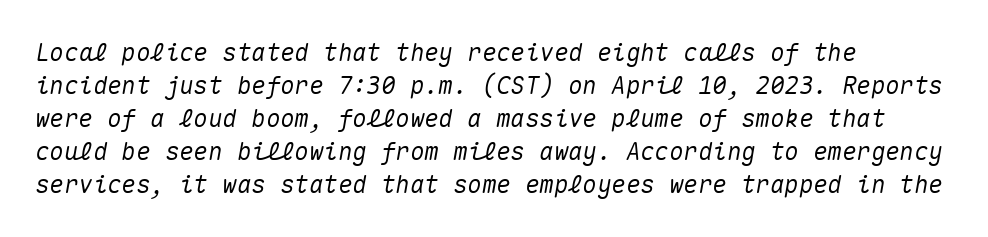
{"italic": "yes", "lean": "right", "slant_degrees": 10, "underline": "no", "align": "left", "line_spacing": "normal", "line_spacing_ratio": 1.37, "letter_spacing": "normal", "letter_spacing_em": 0.0, "glyph_px": 24}
